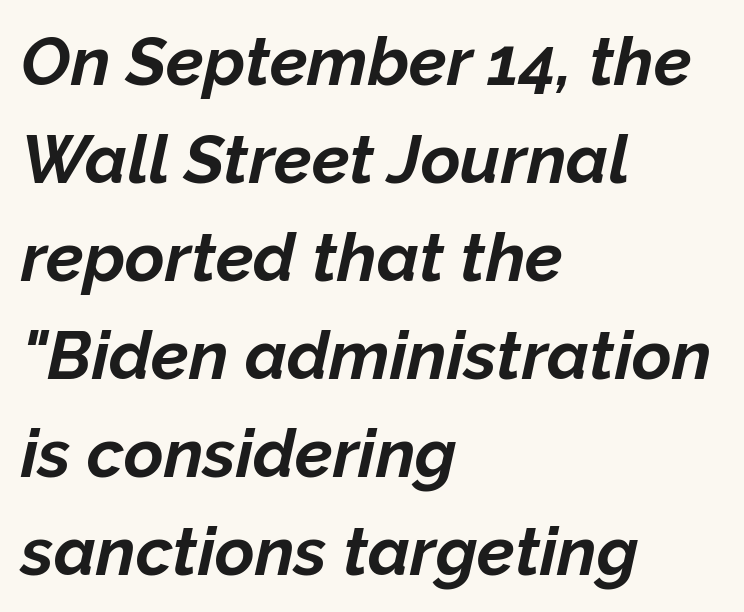
Q: Is the text bold? A: Yes.
Q: Is the text italic (slanted)? A: Yes, it leans right by about 12 degrees.
Q: Is the text underlined? A: No.
Q: How is the paragraph aligned? A: Left-aligned.
Q: Is the spacing between letters normal or unusually wide? A: Normal.
Q: Is the spacing between lines tight, normal or loose? A: Normal.
Q: Width (condensed, normal, or wide)? A: Normal.
Q: Stroke contrast? A: Low.
Q: x-height? A: Medium.
Q: Monospaced? A: No.
